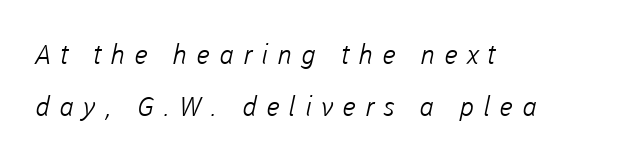
Q: Is the text bold? A: No.
Q: Is the text underlined? A: No.
Q: How is the paragraph aligned? A: Left-aligned.
Q: Is the spacing between letters normal or unusually wide? A: Unusually wide.
Q: Is the spacing between lines tight, normal or loose? A: Loose.
